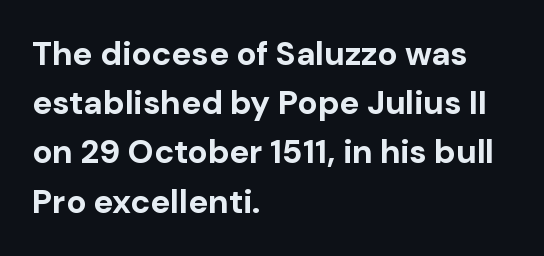
The passage shown is typed in a proportional face where columns would drift. This rendering features lettering with no underline. This sample uses an upright cut, with every glyph sitting square on the baseline. This sample uses a sans-serif face. The lines in this sample share a left origin and differ only in where they stop.
